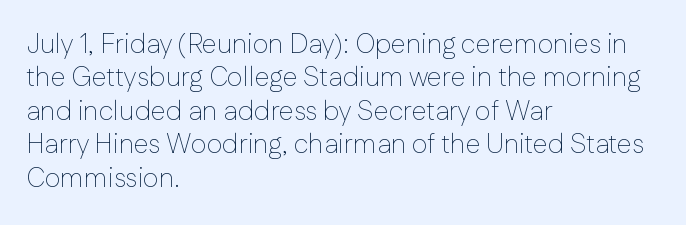
The image shows 27 px text type, upright; set left-aligned, line spacing 1.24x, normal letter spacing, not underlined.
